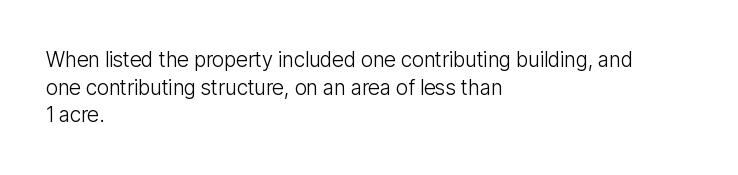
The image shows 21 px text type, upright; set left-aligned, normal line spacing (1.31x), normal letter spacing, not underlined.
